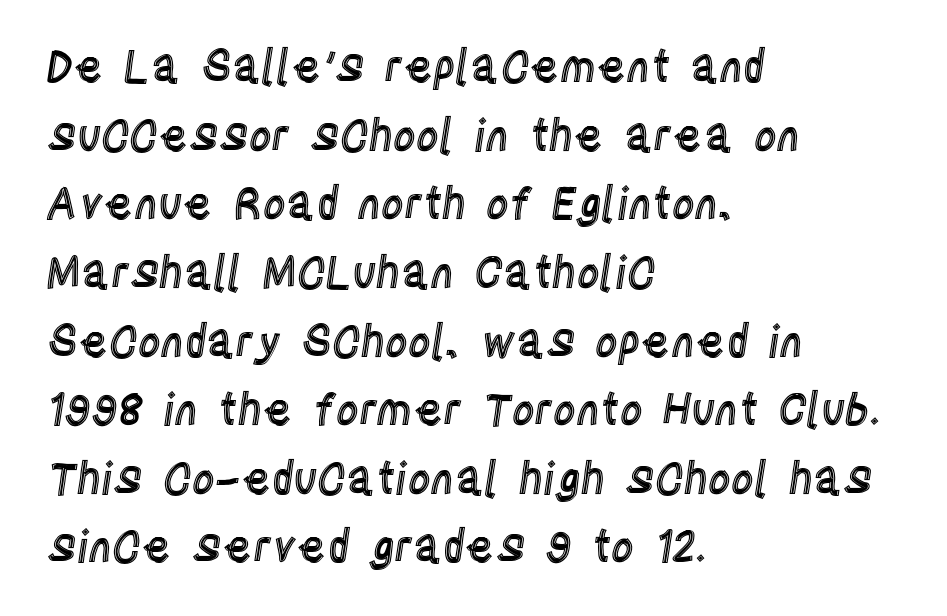
Q: Is the text italic (slanted)? A: Yes.
Q: Is the text underlined? A: No.
Q: How is the paragraph aligned? A: Left-aligned.
Q: Is the spacing between letters normal or unusually wide? A: Normal.
Q: Is the spacing between lines tight, normal or loose? A: Normal.
Q: Width (condensed, normal, or wide)? A: Condensed.
Q: x-height? A: Large.
Q: Monospaced? A: No.
